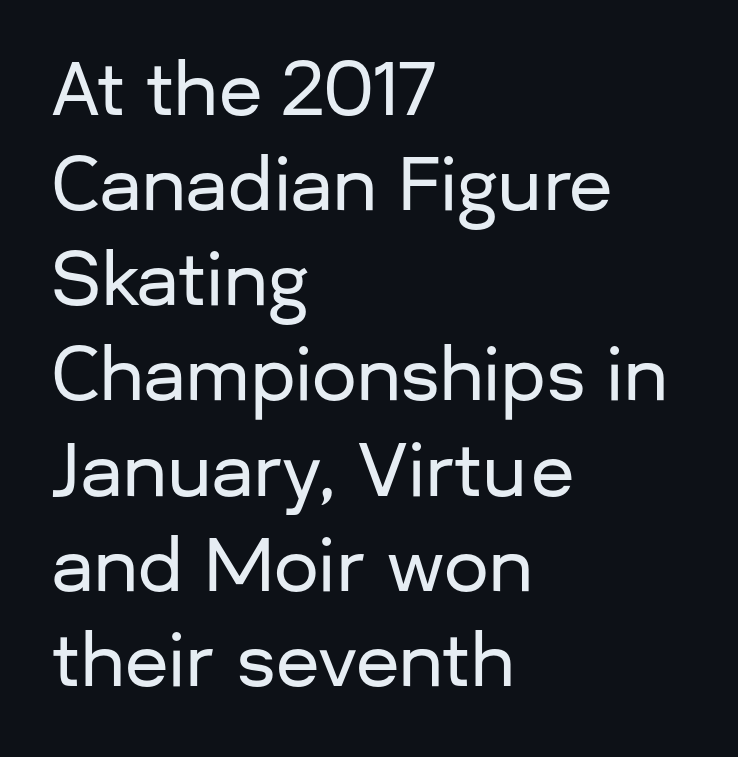
Q: Is the text italic (slanted)? A: No, it is upright.
Q: Is the typeface a serif or a sans-serif typeface? A: Sans-serif.
Q: Is the text underlined? A: No.
Q: How is the paragraph aligned? A: Left-aligned.
Q: Is the spacing between letters normal or unusually wide? A: Normal.
Q: Is the spacing between lines tight, normal or loose? A: Normal.
Q: Width (condensed, normal, or wide)? A: Normal.
Q: Stroke contrast? A: Low.
Q: x-height? A: Medium.
Q: Monospaced? A: No.
